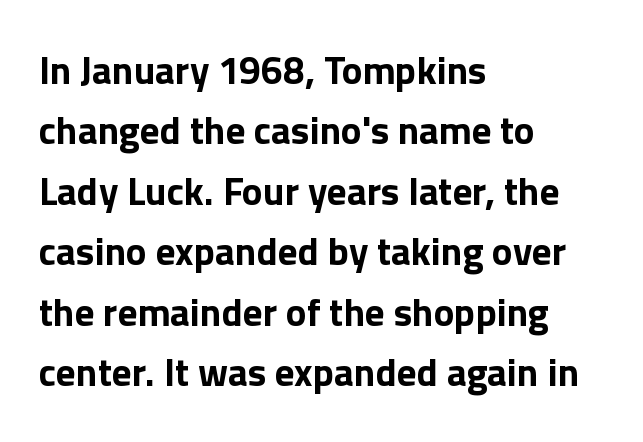
Q: Is the text bold? A: Yes.
Q: Is the text italic (slanted)? A: No, it is upright.
Q: Is the typeface a serif or a sans-serif typeface? A: Sans-serif.
Q: Is the text underlined? A: No.
Q: How is the paragraph aligned? A: Left-aligned.
Q: Is the spacing between letters normal or unusually wide? A: Normal.
Q: Is the spacing between lines tight, normal or loose? A: Normal.
Q: Width (condensed, normal, or wide)? A: Normal.
Q: Stroke contrast? A: Low.
Q: x-height? A: Medium.
Q: Monospaced? A: No.
